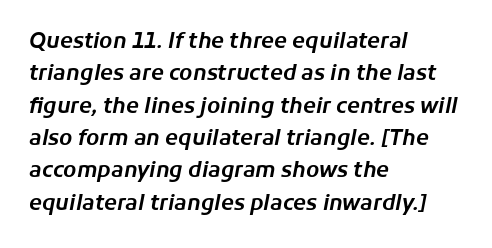
The image shows 21 px text type, italic (leaning right); set left-aligned, normal line spacing (1.54x), normal letter spacing, not underlined.
